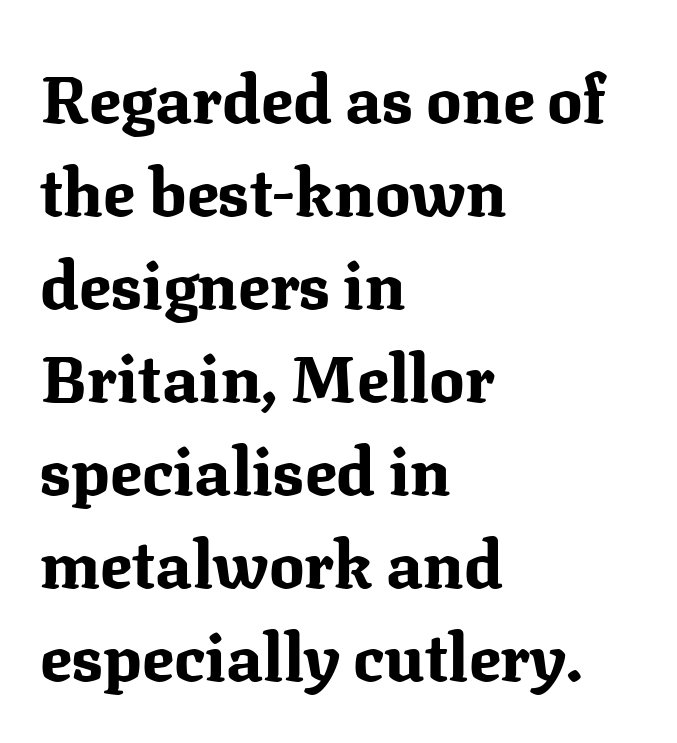
Summary of vertical rhythm: regular, with standard interline spacing. Default kerning and tracking; the words read as compact shapes. The setting favours the left margin, as ordinary paragraphs usually do. Each letter's strokes conclude with small projecting serifs. Emphasis by weight is at full strength: bold. A typesetter would call this proportional, since set widths differ per character.
